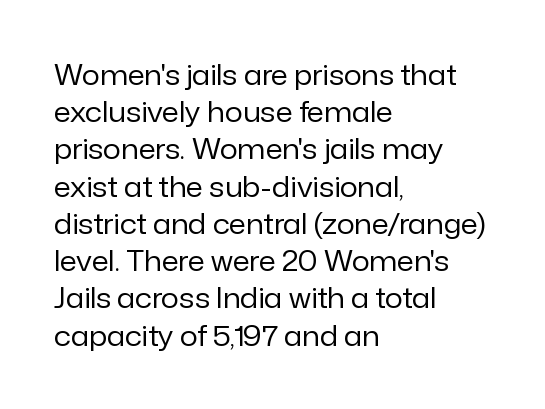
Descender tails drop into unmarked territory. Check where the strokes stop: nothing finishes them off — pure sans. Think of a printed novel: that variable character pitch is what you see here. The typography opts for an upright posture over an oblique one.
